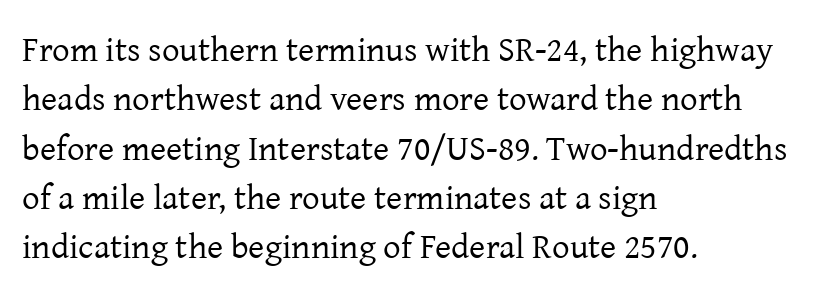
Q: Is the text bold? A: No.
Q: Is the text italic (slanted)? A: No, it is upright.
Q: Is the typeface a serif or a sans-serif typeface? A: Serif.
Q: Is the text underlined? A: No.
Q: How is the paragraph aligned? A: Left-aligned.
Q: Is the spacing between letters normal or unusually wide? A: Normal.
Q: Is the spacing between lines tight, normal or loose? A: Normal.
Q: Width (condensed, normal, or wide)? A: Normal.
Q: Stroke contrast? A: Low.
Q: x-height? A: Medium.
Q: Monospaced? A: No.
